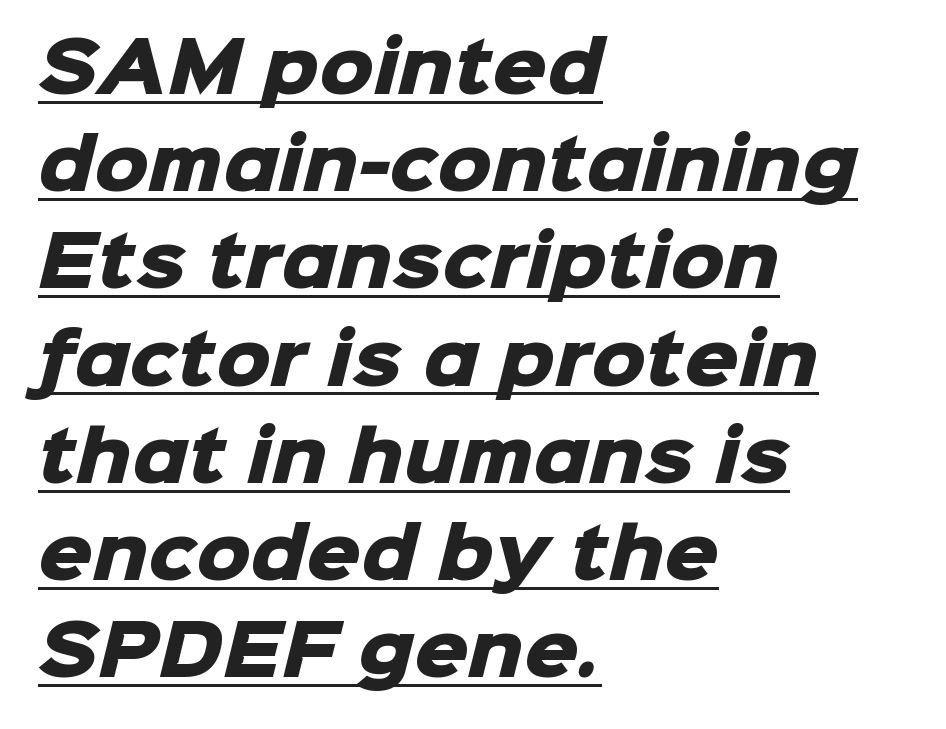
The image shows 68 px heavy sans-serif type; set left-aligned, normal line spacing (1.43x), normal letter spacing, underlined; low stroke contrast and a medium x-height.
